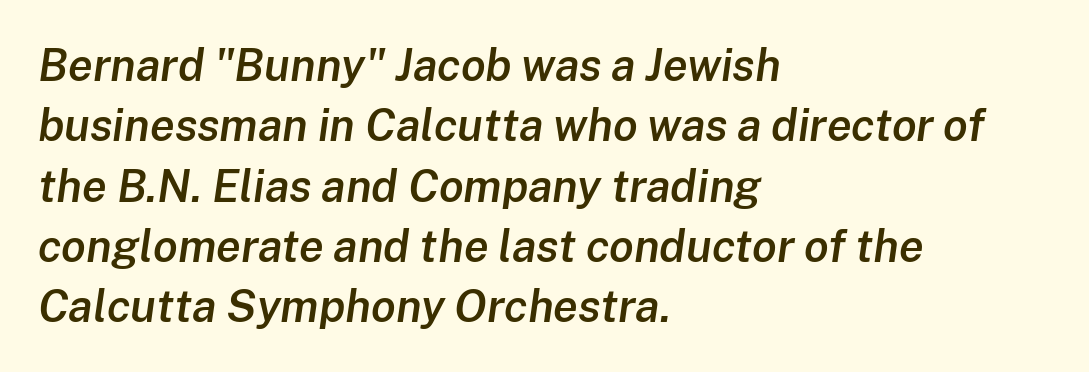
{"italic": "yes", "lean": "right", "slant_degrees": 8, "bold": "semi", "weight": "semibold", "width": "normal", "stroke_contrast": "low", "x_height": "medium", "monospaced": "no", "underline": "no", "align": "left", "line_spacing": "normal", "line_spacing_ratio": 1.34, "letter_spacing": "normal", "letter_spacing_em": 0.0, "glyph_px": 45}
